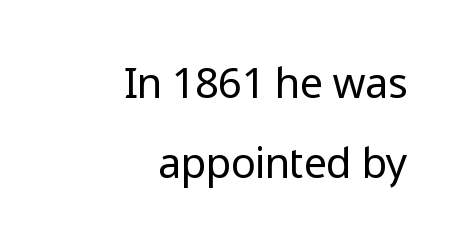
{"serif": "no", "italic": "no", "bold": "no", "weight": "regular", "width": "normal", "stroke_contrast": "low", "x_height": "medium", "monospaced": "no", "underline": "no", "align": "right", "line_spacing": "loose", "line_spacing_ratio": 1.9, "letter_spacing": "normal", "letter_spacing_em": 0.0, "glyph_px": 42}
